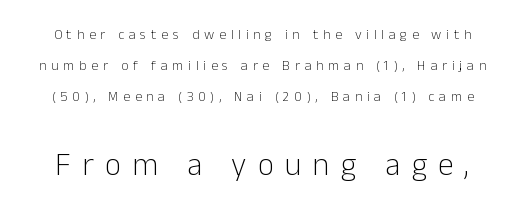
{"serif": "no", "italic": "no", "bold": "no", "weight": "light", "width": "normal", "stroke_contrast": "low", "x_height": "medium", "monospaced": "no", "underline": "no", "line_spacing": "loose", "line_spacing_ratio": 2.2, "letter_spacing": "wide", "letter_spacing_em": 0.34, "larger_block": "second", "size_ratio": 2.29, "glyph_px": 32}
